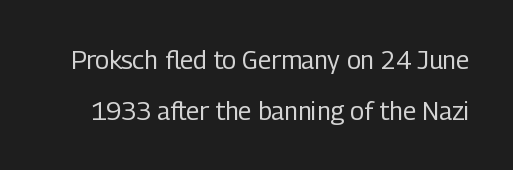
Q: Is the text bold? A: No.
Q: Is the text italic (slanted)? A: No, it is upright.
Q: Is the text underlined? A: No.
Q: Is the spacing between letters normal or unusually wide? A: Normal.
Q: Is the spacing between lines tight, normal or loose? A: Loose.
